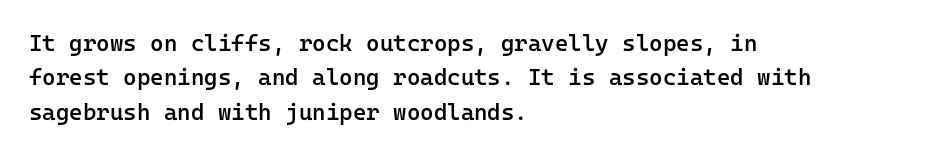
The image shows 23 px text type, upright; set left-aligned, normal line spacing (1.5x), normal letter spacing, not underlined.
